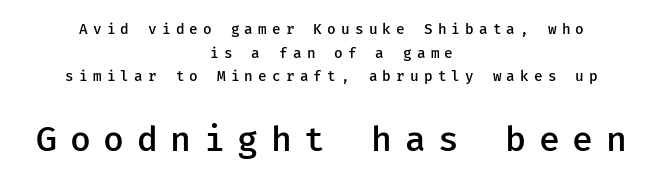
As a designer I'd log this as weight 600, semibold. Underline: absent. The specimen reads as upright at a glance. Check where the strokes stop: nothing finishes them off — pure sans.
